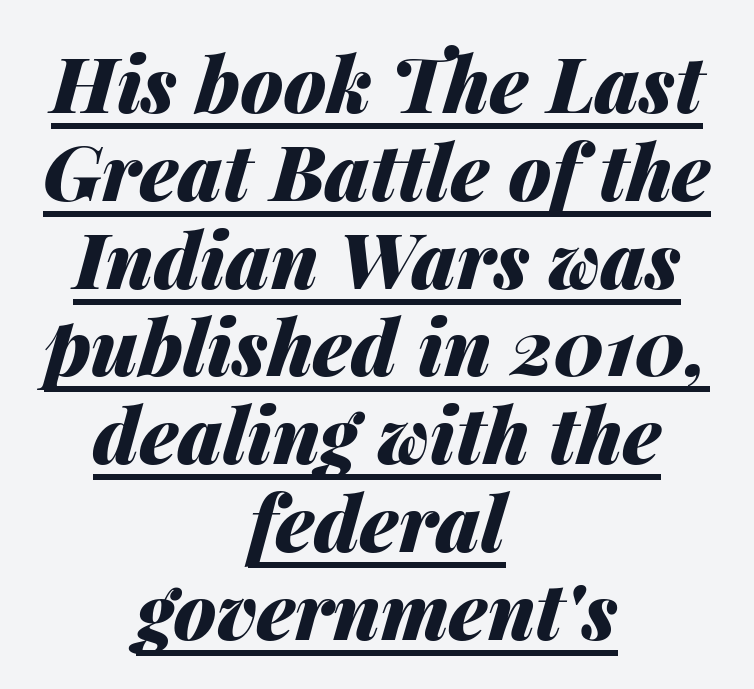
These characters rest on top of a visible drawn line. Notice how the passage keeps no hard edge, just a central spine. Posture: slanted. The vertical gap from one line to the next is small. Every letter is thick-stroked: bold, no question.
